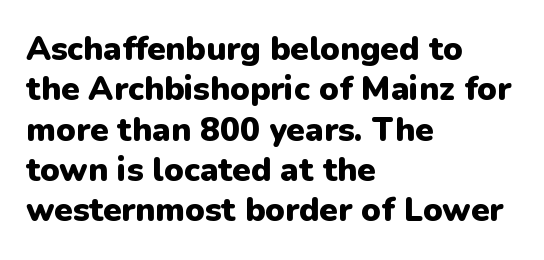
{"serif": "no", "italic": "no", "bold": "yes", "weight": "heavy", "width": "normal", "stroke_contrast": "low", "x_height": "medium", "monospaced": "no", "underline": "no", "align": "left", "line_spacing_ratio": 1.22, "letter_spacing": "normal", "letter_spacing_em": 0.0, "glyph_px": 33}
